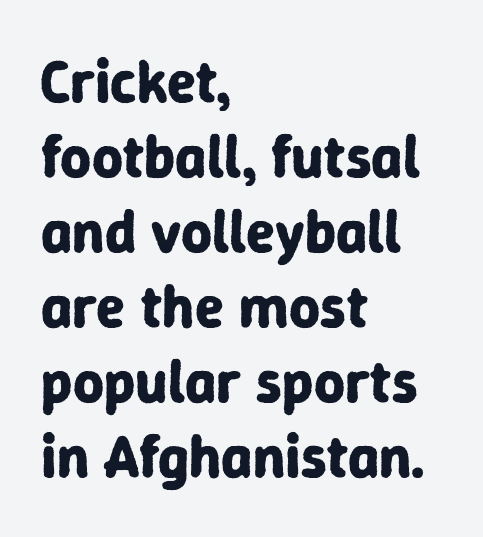
The image shows 60 px bold sans-serif type, upright; set left-aligned, normal line spacing (1.25x), normal letter spacing, not underlined; low stroke contrast and a medium x-height.
